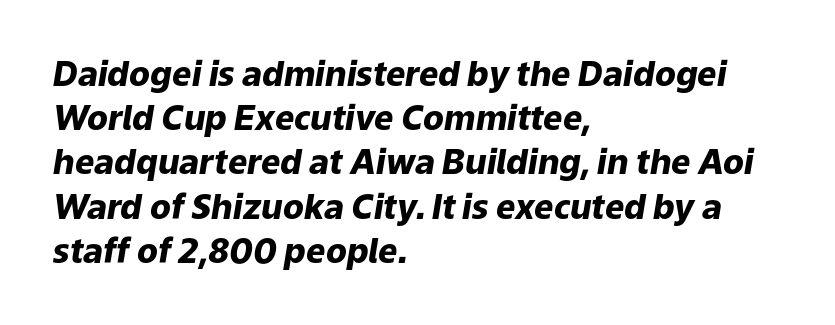
The rendering anchors every line to the left-hand side. Each glyph is drawn with heavy, bold strokes. The letters are slanted; this is an italic face. Spacing verdict: proportional, widths tailored to each character. A typesetter would call this zero additional tracking.
